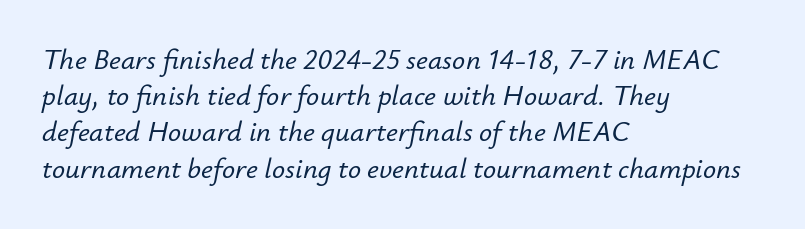
{"italic": "yes", "lean": "right", "slant_degrees": 12, "width": "normal", "stroke_contrast": "low", "x_height": "small", "monospaced": "no", "underline": "no", "align": "left", "line_spacing": "normal", "line_spacing_ratio": 1.25, "letter_spacing": "normal", "letter_spacing_em": 0.0, "glyph_px": 29}
